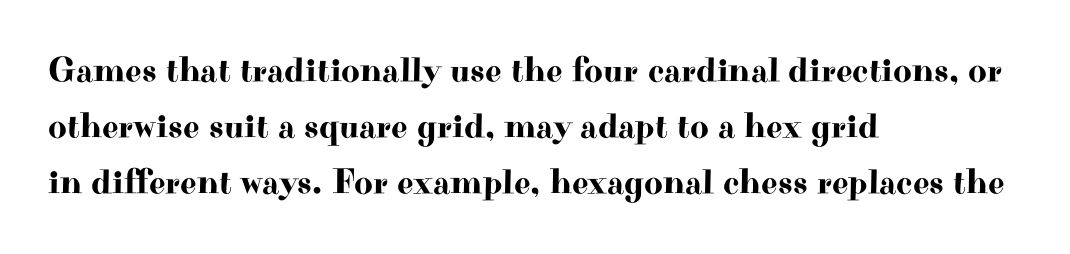
The image shows 36 px wide serif type, upright; set left-aligned, normal line spacing (1.55x), normal letter spacing, not underlined; high stroke contrast and a small x-height.
